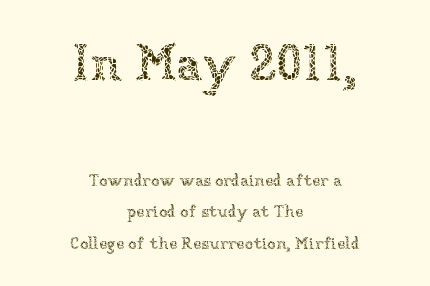
The image shows 52 px thin type, upright; set centered, line spacing 1.85x, normal letter spacing, not underlined; the first (top) block is 3.06x larger; low stroke contrast and a medium x-height.
